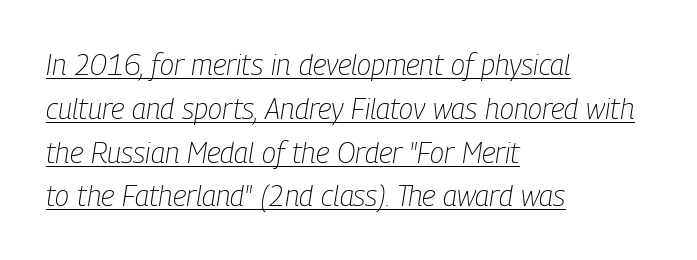
{"italic": "yes", "lean": "right", "slant_degrees": 9, "bold": "no", "weight": "light", "width": "condensed", "stroke_contrast": "low", "x_height": "medium", "monospaced": "no", "underline": "yes", "align": "left", "line_spacing": "normal", "line_spacing_ratio": 1.51, "letter_spacing": "normal", "letter_spacing_em": 0.0, "glyph_px": 29}
